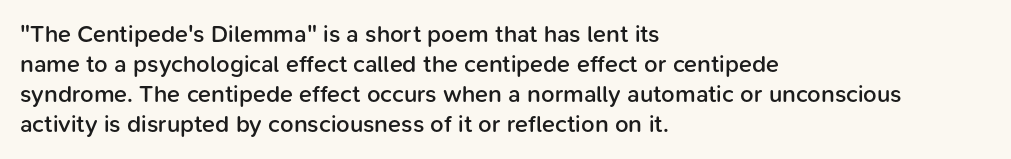
{"italic": "no", "bold": "semi", "underline": "no", "align": "left", "line_spacing": "normal", "line_spacing_ratio": 1.25, "letter_spacing": "normal", "letter_spacing_em": 0.0, "glyph_px": 24}
